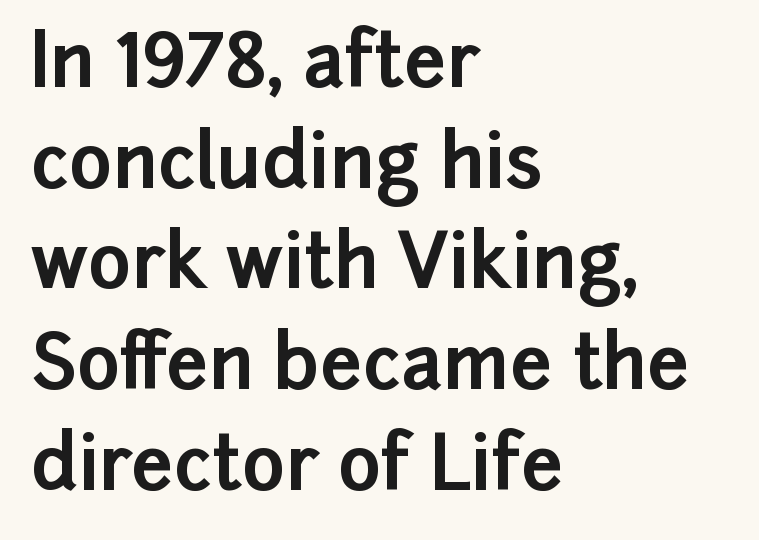
The rendering shows plain stroke endings on the letterforms — a sans-serif design. Teacher's note: observe the even left margin — that is flush-left alignment. These lines were composed using upright roman letters. The gap between lines stays unmarked.
